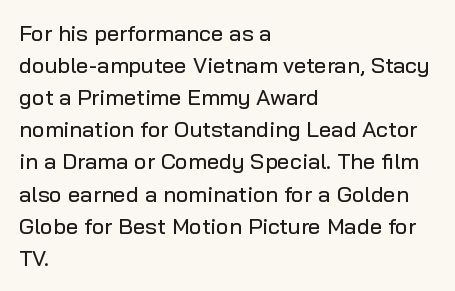
Q: Is the text italic (slanted)? A: No, it is upright.
Q: Is the text underlined? A: No.
Q: How is the paragraph aligned? A: Left-aligned.
Q: Is the spacing between letters normal or unusually wide? A: Normal.
Q: Is the spacing between lines tight, normal or loose? A: Normal.
